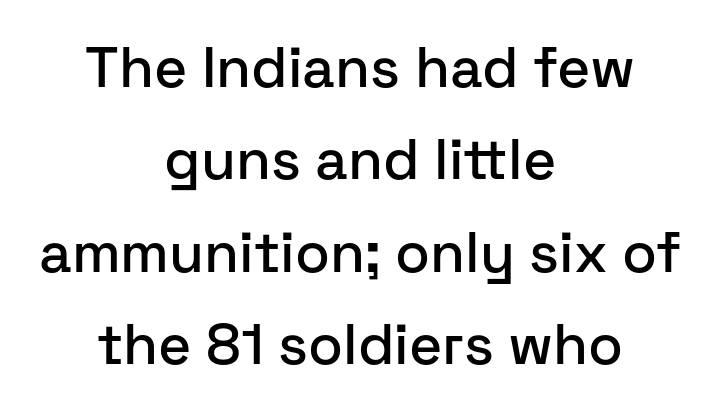
The image shows 57 px sans-serif type, upright; set centered, normal line spacing (1.62x), normal letter spacing, not underlined; low stroke contrast and a medium x-height.
